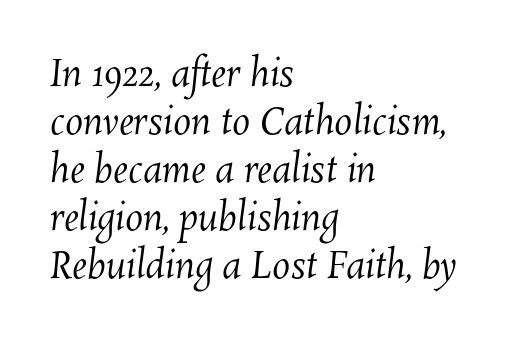
The horizontal fit of the characters is conventional and even. Vertical spacing — default. Unmarked baselines from the first word to the last. Stem width sits at or under what a default text font uses. You could not count columns in this text — the font is proportionally spaced.
